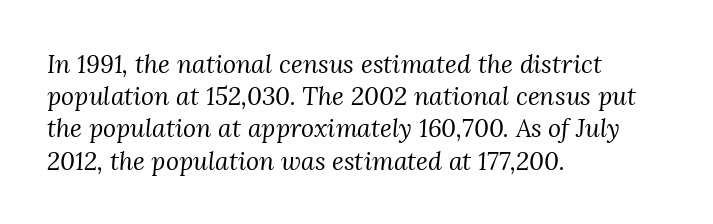
A typesetter would call this leading conventional body-copy spacing. The paragraph shown leans on its left margin. The strip under each line holds only bare page. The horizontal fit of the characters is conventional and even. The letterforms sit at book weight or below. When letters slant like this, we call the style italic.
